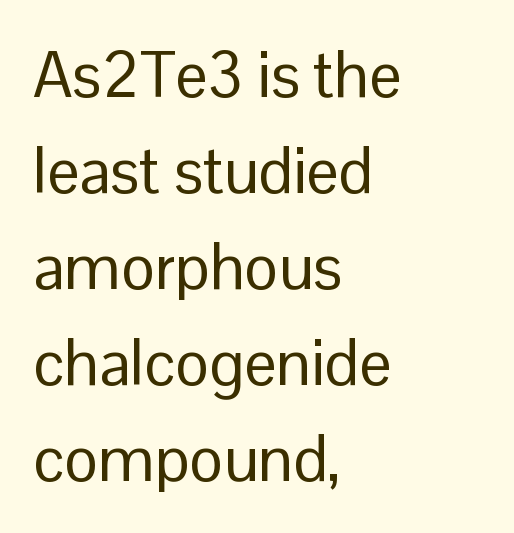
Q: Is the text bold? A: No.
Q: Is the text italic (slanted)? A: No, it is upright.
Q: Is the typeface a serif or a sans-serif typeface? A: Sans-serif.
Q: Is the text underlined? A: No.
Q: How is the paragraph aligned? A: Left-aligned.
Q: Is the spacing between letters normal or unusually wide? A: Normal.
Q: Is the spacing between lines tight, normal or loose? A: Normal.
Q: Width (condensed, normal, or wide)? A: Normal.
Q: Stroke contrast? A: Low.
Q: x-height? A: Medium.
Q: Monospaced? A: No.
